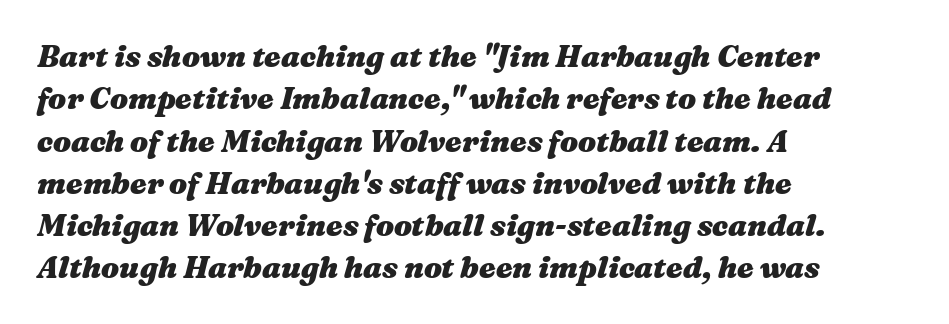
Q: Is the text bold? A: Yes.
Q: Is the text italic (slanted)? A: Yes, it leans right by about 16 degrees.
Q: Is the text underlined? A: No.
Q: How is the paragraph aligned? A: Left-aligned.
Q: Is the spacing between letters normal or unusually wide? A: Normal.
Q: Is the spacing between lines tight, normal or loose? A: Normal.
Q: Width (condensed, normal, or wide)? A: Wide.
Q: Stroke contrast? A: Medium.
Q: x-height? A: Medium.
Q: Monospaced? A: No.
